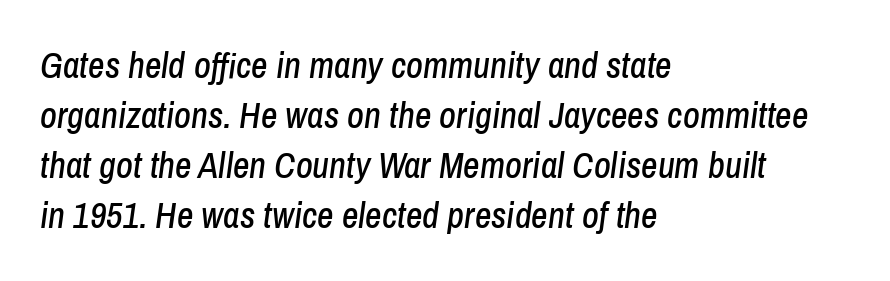
Q: Is the text italic (slanted)? A: Yes, it leans right by about 8 degrees.
Q: Is the text underlined? A: No.
Q: How is the paragraph aligned? A: Left-aligned.
Q: Is the spacing between letters normal or unusually wide? A: Normal.
Q: Is the spacing between lines tight, normal or loose? A: Normal.
Q: Width (condensed, normal, or wide)? A: Condensed.
Q: Stroke contrast? A: Low.
Q: x-height? A: Medium.
Q: Monospaced? A: No.
